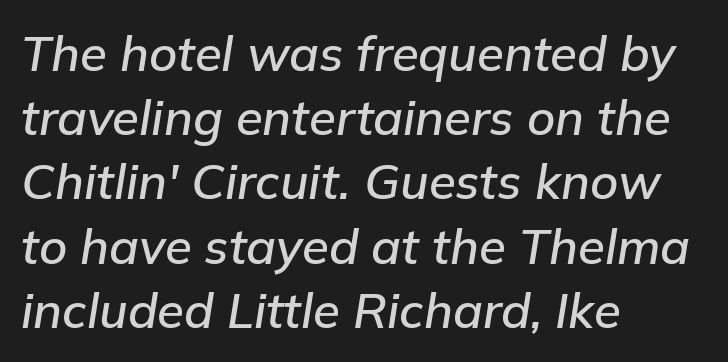
Q: Is the text italic (slanted)? A: Yes, it leans right by about 9 degrees.
Q: Is the text underlined? A: No.
Q: How is the paragraph aligned? A: Left-aligned.
Q: Is the spacing between letters normal or unusually wide? A: Normal.
Q: Is the spacing between lines tight, normal or loose? A: Normal.
Q: Width (condensed, normal, or wide)? A: Normal.
Q: Stroke contrast? A: Low.
Q: x-height? A: Medium.
Q: Monospaced? A: No.
